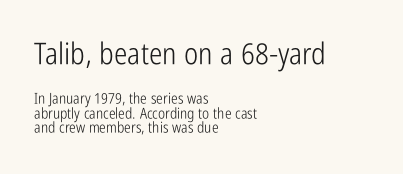
Characters follow at the spacing the type designer built in. Stroke thickness stays within the range of a standard reading face or lighter. No italicization has been applied; the sample stays upright. Proportional: the letters do not fall into vertical columns. What kind of face is this? One without serifs — a sans. Type size steps down from the first block to the second.
